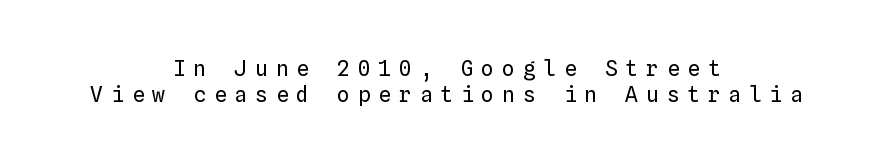
The image shows 21 px text type, upright; set centered, line spacing 1.24x, unusually wide letter spacing (+0.38 em), not underlined.
